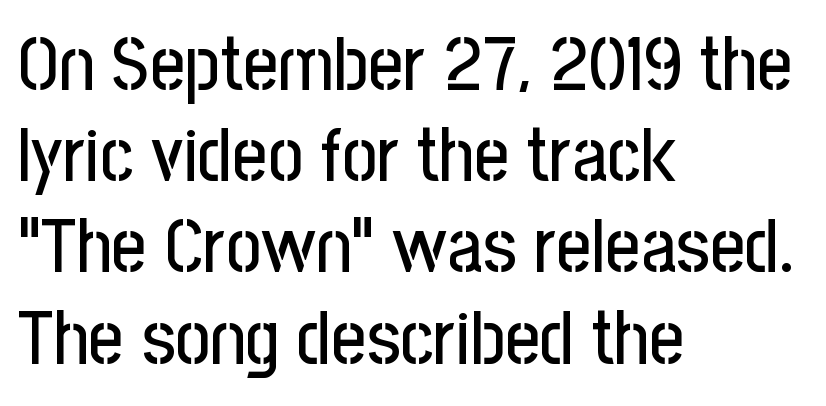
Upright lettering throughout. The characters display no serif detailing; their extremities are plain. Do the characters align in a grid? No, the font is proportional. Lines of text with bare space underneath. The passage is arranged the way most books set body copy — flush left.
